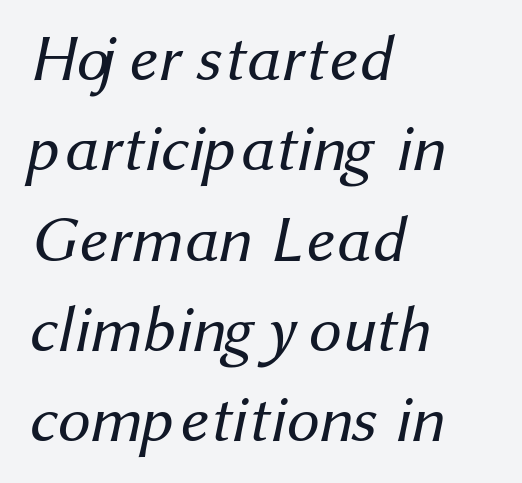
Q: Is the text bold? A: No.
Q: Is the typeface a serif or a sans-serif typeface? A: Sans-serif.
Q: Is the text underlined? A: No.
Q: How is the paragraph aligned? A: Left-aligned.
Q: Is the spacing between letters normal or unusually wide? A: Normal.
Q: Is the spacing between lines tight, normal or loose? A: Normal.
Q: Width (condensed, normal, or wide)? A: Normal.
Q: Stroke contrast? A: Medium.
Q: x-height? A: Medium.
Q: Monospaced? A: No.
